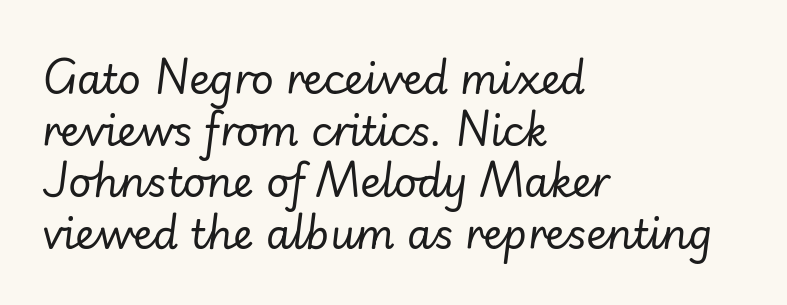
The image shows 40 px regular-weight type, italic (leaning right); set left-aligned, normal line spacing (1.29x), normal letter spacing, not underlined; low stroke contrast and a small x-height.
